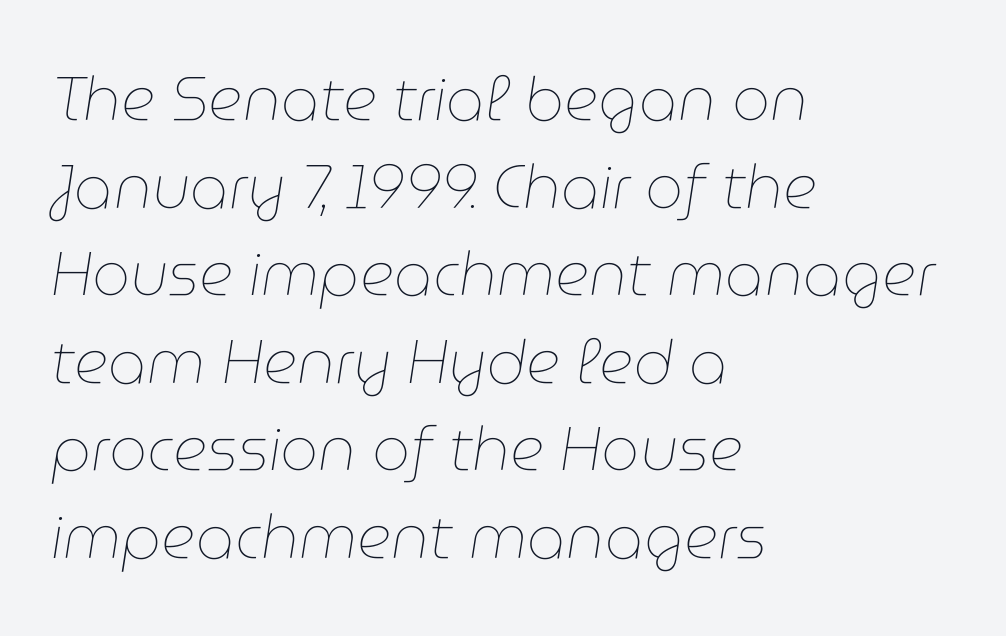
Is the type slanted? Yes — the strokes lean at a clear angle. A typesetter would call this proportional, since set widths differ per character. Counters stay open thanks to moderate or lighter strokes. The area under the type is left untouched. The passage shown stacks its lines at a standard gap.
